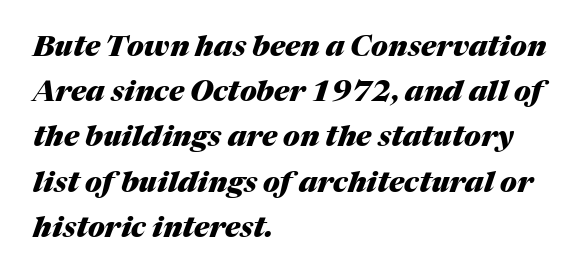
{"italic": "yes", "lean": "right", "slant_degrees": 17, "bold": "yes", "weight": "heavy", "width": "normal", "stroke_contrast": "medium", "x_height": "medium", "monospaced": "no", "underline": "no", "align": "left", "line_spacing": "normal", "line_spacing_ratio": 1.56, "letter_spacing": "normal", "letter_spacing_em": 0.0, "glyph_px": 29}
